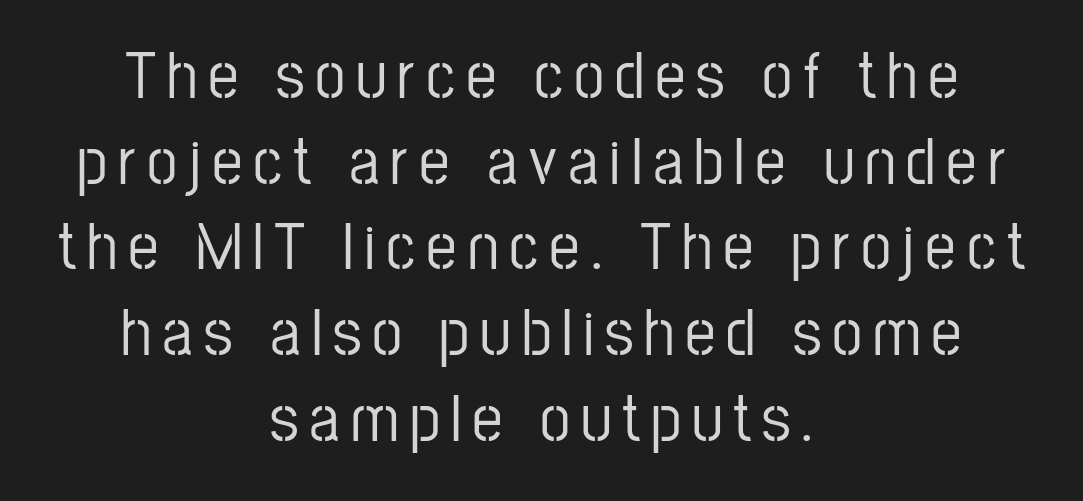
No word sits above an underline. The paragraph shown floats in the horizontal middle. The leading is moderate, giving the passage an even texture. Observe the absence of serifs on each vertical stroke in this sample. The letters stand straight up with perfectly vertical stems. Do the characters align in a grid? No, the font is proportional.
